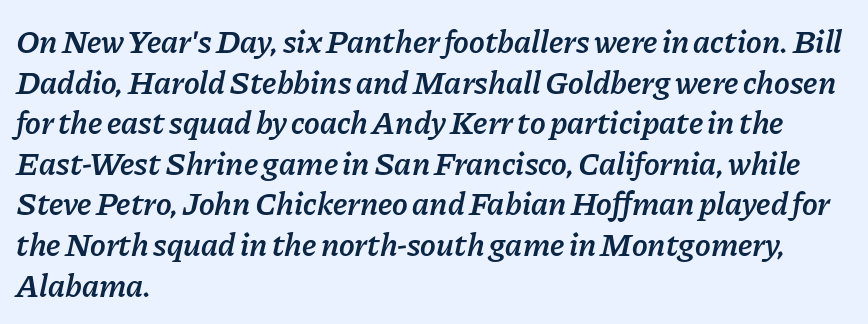
Q: Is the text bold? A: Semi-bold.
Q: Is the text italic (slanted)? A: Yes, it leans right by about 11 degrees.
Q: Is the text underlined? A: No.
Q: How is the paragraph aligned? A: Left-aligned.
Q: Is the spacing between letters normal or unusually wide? A: Normal.
Q: Width (condensed, normal, or wide)? A: Normal.
Q: Stroke contrast? A: Low.
Q: x-height? A: Medium.
Q: Monospaced? A: No.
